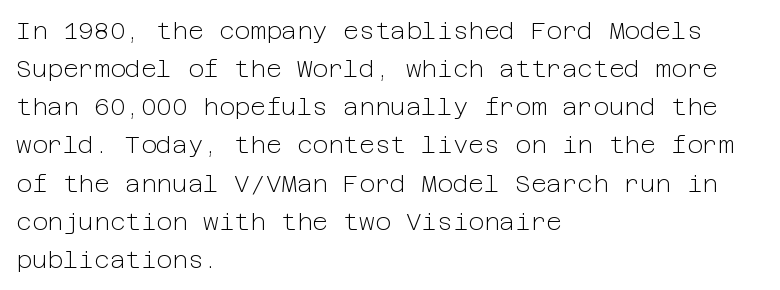
{"italic": "no", "bold": "no", "underline": "no", "align": "left", "line_spacing": "normal", "line_spacing_ratio": 1.59, "letter_spacing": "normal", "letter_spacing_em": 0.0, "glyph_px": 24}
